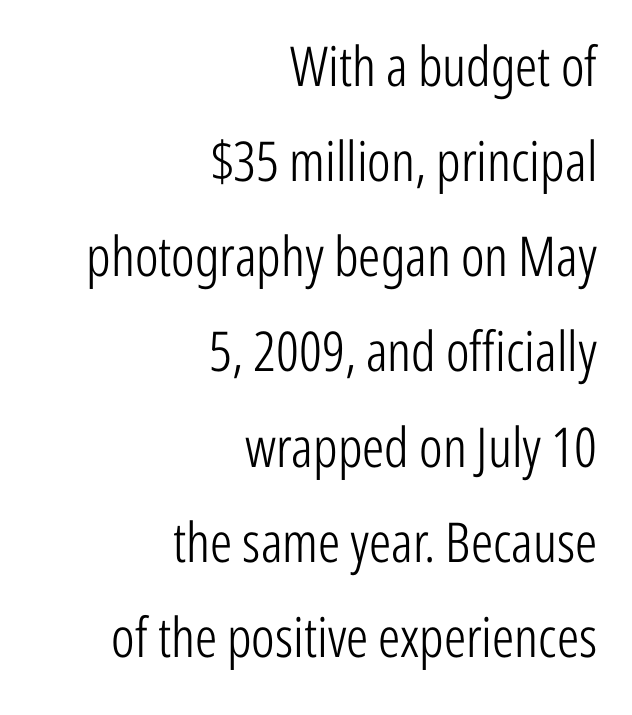
Heaviness? Minimal to ordinary, like unemphasized prose. Decoration check: the copy has no underline. Glyph-to-glyph distance matches everyday printed text. Spacing verdict: proportional, widths tailored to each character. Regarding serifs, this sample does without them.
